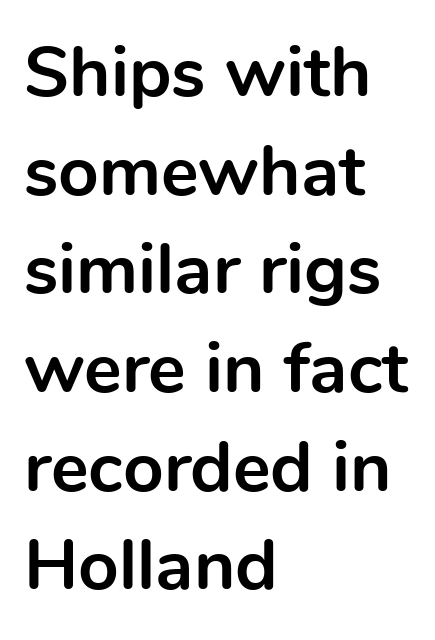
Q: Is the text bold? A: Yes.
Q: Is the text italic (slanted)? A: No, it is upright.
Q: Is the typeface a serif or a sans-serif typeface? A: Sans-serif.
Q: Is the text underlined? A: No.
Q: How is the paragraph aligned? A: Left-aligned.
Q: Is the spacing between letters normal or unusually wide? A: Normal.
Q: Is the spacing between lines tight, normal or loose? A: Normal.
Q: Width (condensed, normal, or wide)? A: Normal.
Q: x-height? A: Medium.
Q: Monospaced? A: No.
